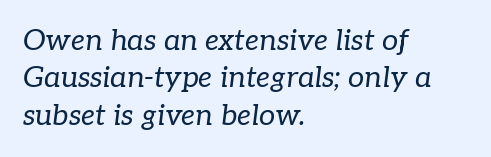
{"serif": "yes", "italic": "yes", "lean": "right", "slant_degrees": 7, "bold": "no", "weight": "regular", "width": "normal", "stroke_contrast": "low", "x_height": "medium", "monospaced": "no", "underline": "no", "align": "left", "line_spacing": "normal", "line_spacing_ratio": 1.29, "letter_spacing": "normal", "letter_spacing_em": 0.0, "glyph_px": 29}
